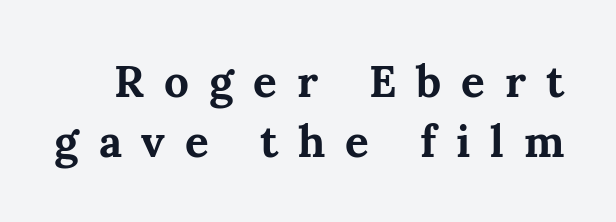
Q: Is the text bold? A: Yes.
Q: Is the text italic (slanted)? A: No, it is upright.
Q: Is the typeface a serif or a sans-serif typeface? A: Serif.
Q: Is the text underlined? A: No.
Q: Is the spacing between letters normal or unusually wide? A: Unusually wide.
Q: Is the spacing between lines tight, normal or loose? A: Normal.
Q: Width (condensed, normal, or wide)? A: Normal.
Q: Stroke contrast? A: Medium.
Q: x-height? A: Medium.
Q: Monospaced? A: No.
